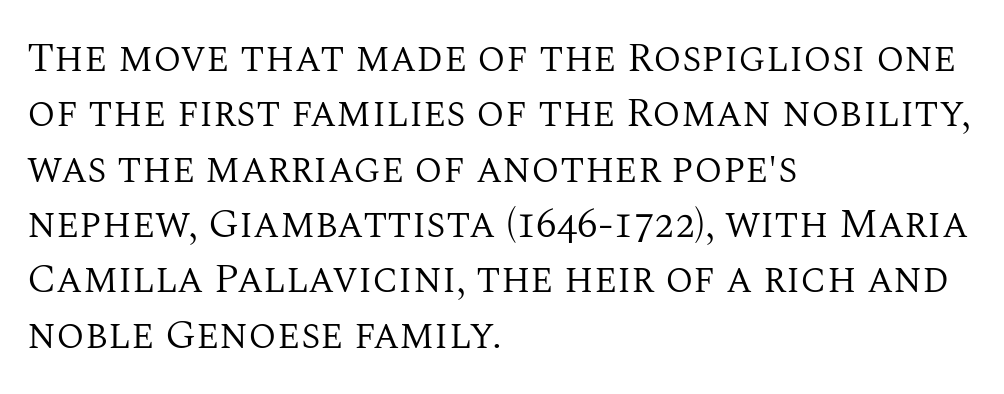
The image shows 41 px regular-weight serif type, upright; set left-aligned, normal line spacing (1.35x), normal letter spacing, not underlined; medium stroke contrast and a large x-height.
